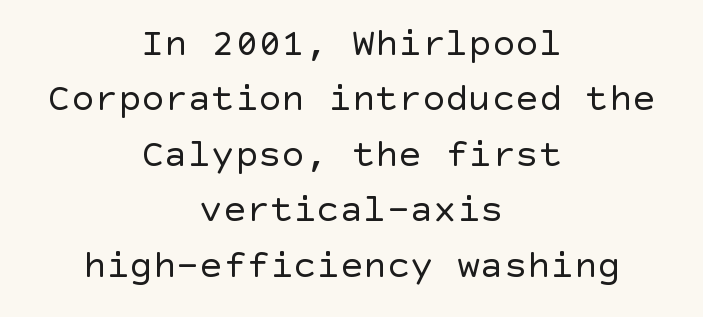
Q: Is the text bold? A: No.
Q: Is the text italic (slanted)? A: No, it is upright.
Q: Is the typeface a serif or a sans-serif typeface? A: Sans-serif.
Q: Is the text underlined? A: No.
Q: How is the paragraph aligned? A: Centered.
Q: Is the spacing between letters normal or unusually wide? A: Normal.
Q: Is the spacing between lines tight, normal or loose? A: Normal.
Q: Width (condensed, normal, or wide)? A: Normal.
Q: x-height? A: Large.
